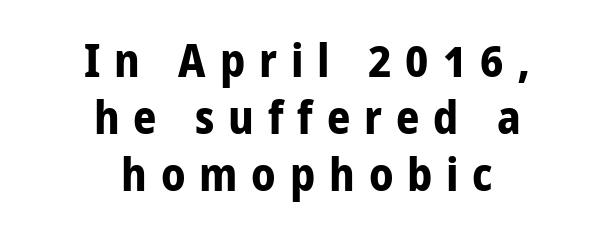
Q: Is the text bold? A: Yes.
Q: Is the text italic (slanted)? A: No, it is upright.
Q: Is the typeface a serif or a sans-serif typeface? A: Sans-serif.
Q: Is the text underlined? A: No.
Q: How is the paragraph aligned? A: Centered.
Q: Is the spacing between letters normal or unusually wide? A: Unusually wide.
Q: Width (condensed, normal, or wide)? A: Normal.
Q: Stroke contrast? A: Low.
Q: x-height? A: Medium.
Q: Monospaced? A: No.
